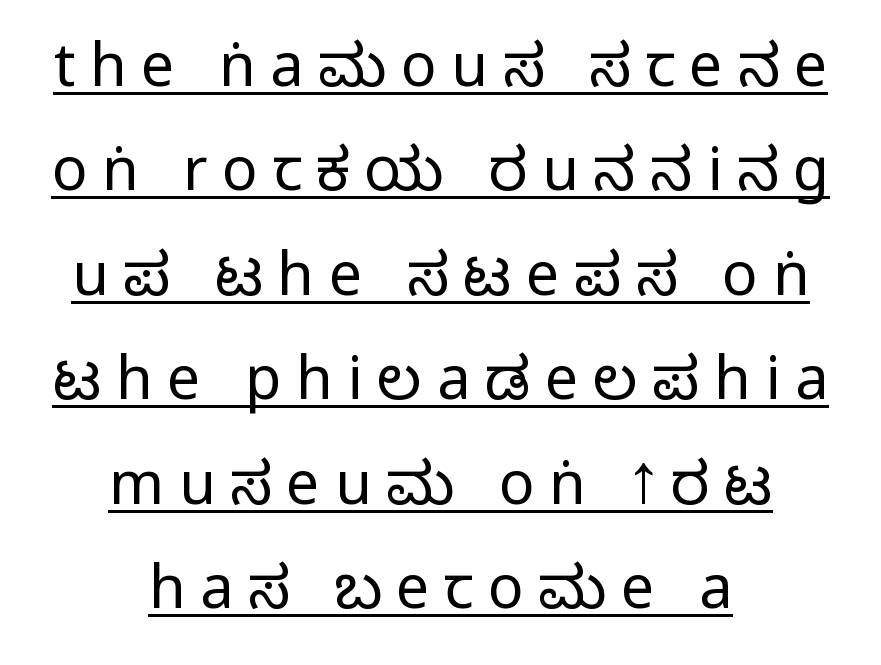
{"serif": "no", "italic": "no", "bold": "no", "weight": "regular", "width": "condensed", "stroke_contrast": "low", "x_height": "large", "monospaced": "no", "underline": "yes", "align": "center", "line_spacing_ratio": 1.77, "letter_spacing": "wide", "letter_spacing_em": 0.25, "glyph_px": 59}
